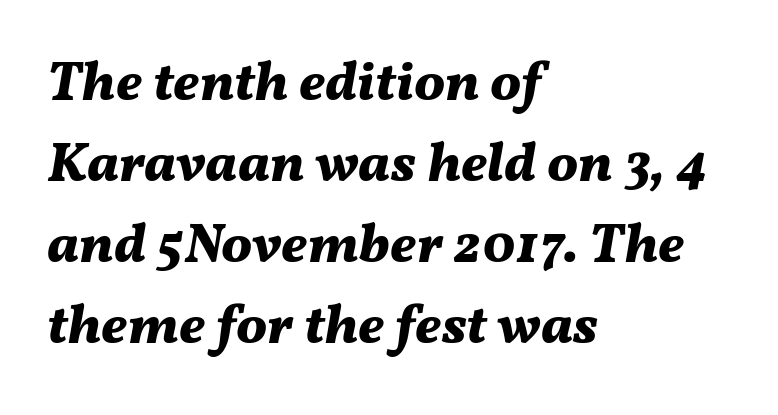
Q: Is the text bold? A: Yes.
Q: Is the text italic (slanted)? A: Yes, it leans right by about 11 degrees.
Q: Is the text underlined? A: No.
Q: How is the paragraph aligned? A: Left-aligned.
Q: Is the spacing between letters normal or unusually wide? A: Normal.
Q: Is the spacing between lines tight, normal or loose? A: Normal.
Q: Width (condensed, normal, or wide)? A: Normal.
Q: Stroke contrast? A: Medium.
Q: x-height? A: Medium.
Q: Monospaced? A: No.
